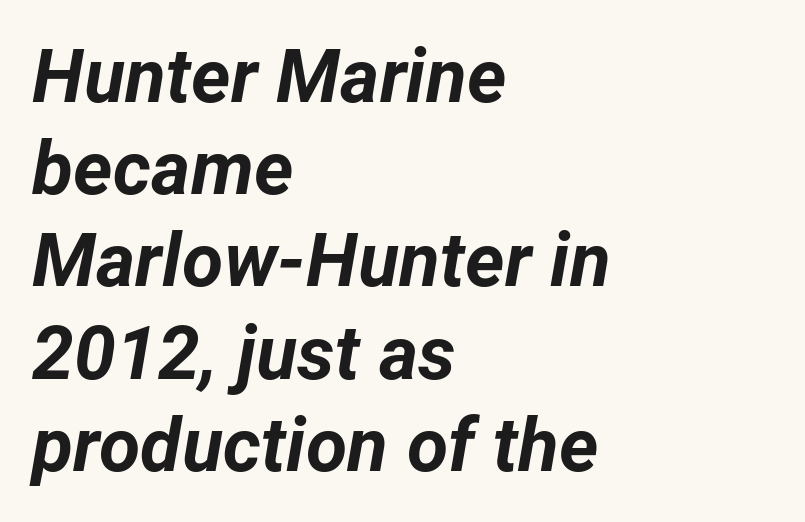
{"italic": "yes", "lean": "right", "slant_degrees": 12, "bold": "yes", "weight": "bold", "width": "normal", "stroke_contrast": "low", "x_height": "medium", "monospaced": "no", "underline": "no", "align": "left", "line_spacing_ratio": 1.23, "letter_spacing": "normal", "letter_spacing_em": 0.0, "glyph_px": 75}
